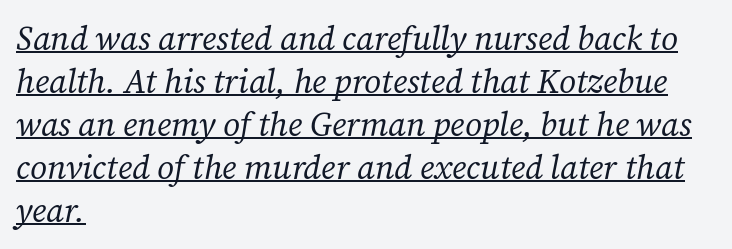
{"serif": "yes", "italic": "yes", "lean": "right", "slant_degrees": 12, "bold": "no", "weight": "regular", "width": "normal", "stroke_contrast": "low", "x_height": "medium", "monospaced": "no", "underline": "yes", "align": "left", "line_spacing": "normal", "line_spacing_ratio": 1.3, "letter_spacing": "normal", "letter_spacing_em": 0.0, "glyph_px": 33}
